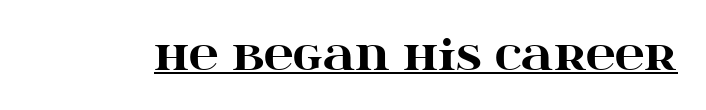
{"serif": "yes", "italic": "no", "bold": "yes", "weight": "heavy", "width": "wide", "stroke_contrast": "high", "x_height": "large", "monospaced": "no", "underline": "yes", "letter_spacing": "normal", "letter_spacing_em": 0.0, "glyph_px": 41}
